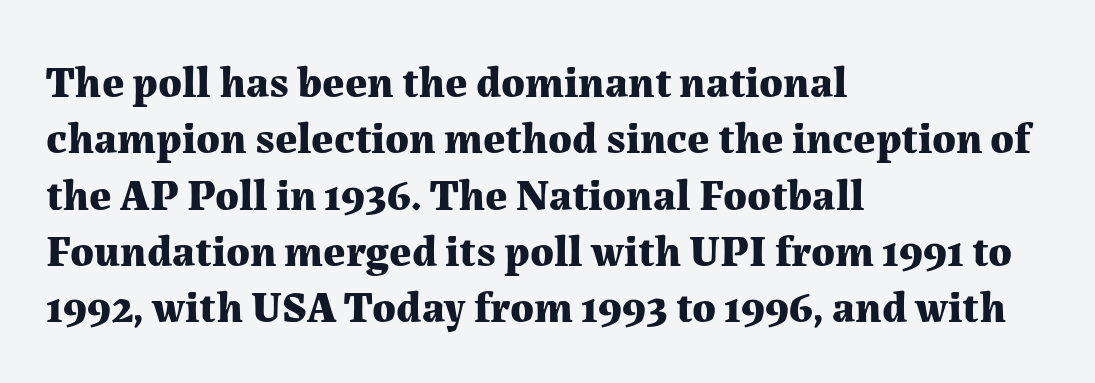
Q: Is the text bold? A: Yes.
Q: Is the text italic (slanted)? A: No, it is upright.
Q: Is the typeface a serif or a sans-serif typeface? A: Serif.
Q: Is the text underlined? A: No.
Q: How is the paragraph aligned? A: Left-aligned.
Q: Is the spacing between letters normal or unusually wide? A: Normal.
Q: Is the spacing between lines tight, normal or loose? A: Normal.
Q: Width (condensed, normal, or wide)? A: Normal.
Q: Stroke contrast? A: Medium.
Q: x-height? A: Medium.
Q: Monospaced? A: No.
